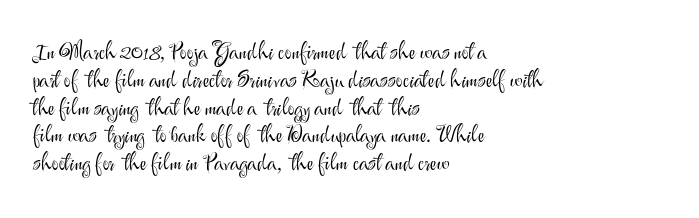
{"bold": "no", "underline": "no", "align": "left", "line_spacing_ratio": 1.21, "letter_spacing": "normal", "letter_spacing_em": 0.0, "glyph_px": 23}
